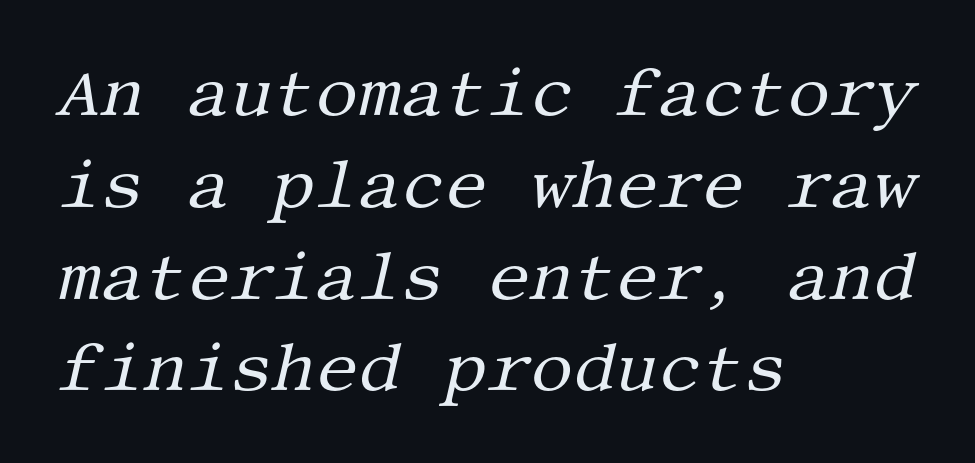
The image shows 67 px regular-weight serif type, italic (leaning right); set left-aligned, normal line spacing (1.37x), normal letter spacing, not underlined; medium stroke contrast and a large x-height.
